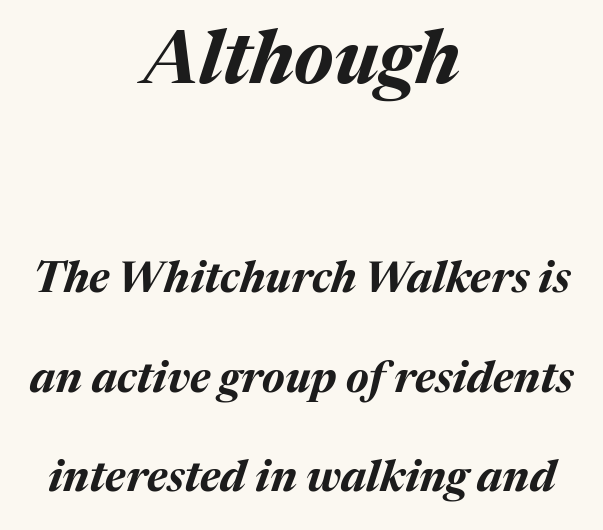
{"italic": "yes", "lean": "right", "slant_degrees": 17, "bold": "yes", "weight": "bold", "width": "normal", "stroke_contrast": "medium", "x_height": "medium", "monospaced": "no", "underline": "no", "align": "center", "line_spacing": "loose", "line_spacing_ratio": 2.31, "letter_spacing": "normal", "letter_spacing_em": 0.0, "larger_block": "first", "size_ratio": 1.74, "glyph_px": 75}
